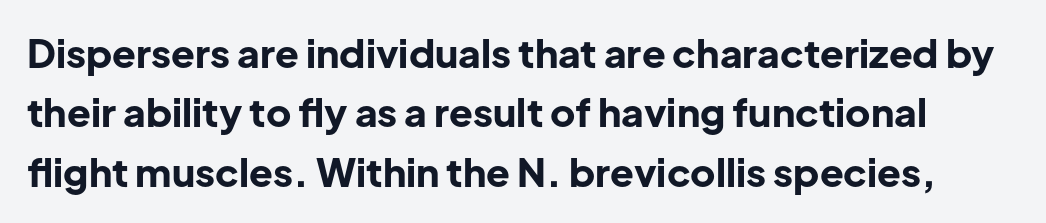
The image shows 39 px bold sans-serif type, upright; set normal line spacing (1.52x), normal letter spacing, not underlined; low stroke contrast and a medium x-height.
